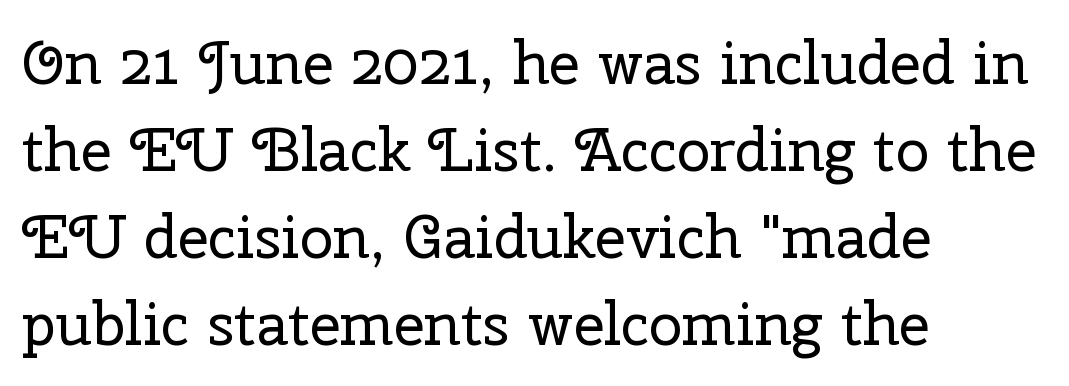
The passage is arranged the way most books set body copy — flush left. Counters stay open thanks to moderate or lighter strokes. Do the characters align in a grid? No, the font is proportional. Nope, not italic — everything's standing straight.
